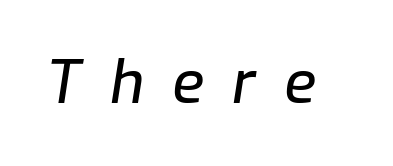
The axis of the letterforms is tilted away from vertical. Look at the tracking — it's clearly loosened, letters drifting apart. The strip under each line holds only bare page. Note the varied advance widths — an 'i' is clearly narrower than an 'm'.
